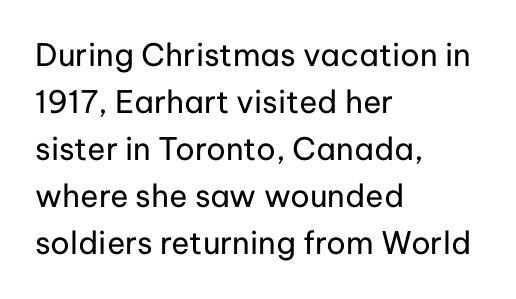
{"serif": "no", "italic": "no", "bold": "no", "weight": "regular", "width": "normal", "stroke_contrast": "low", "x_height": "medium", "monospaced": "no", "underline": "no", "align": "left", "line_spacing": "normal", "line_spacing_ratio": 1.52, "letter_spacing": "normal", "letter_spacing_em": 0.0, "glyph_px": 31}
